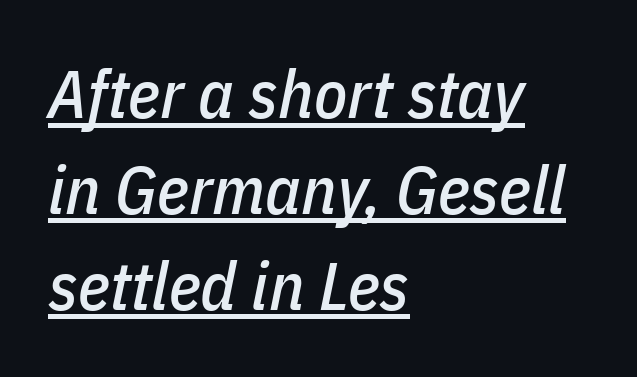
{"italic": "yes", "lean": "right", "slant_degrees": 11, "width": "condensed", "stroke_contrast": "low", "x_height": "medium", "monospaced": "no", "underline": "yes", "align": "left", "line_spacing": "normal", "line_spacing_ratio": 1.41, "letter_spacing": "normal", "letter_spacing_em": 0.0, "glyph_px": 68}
